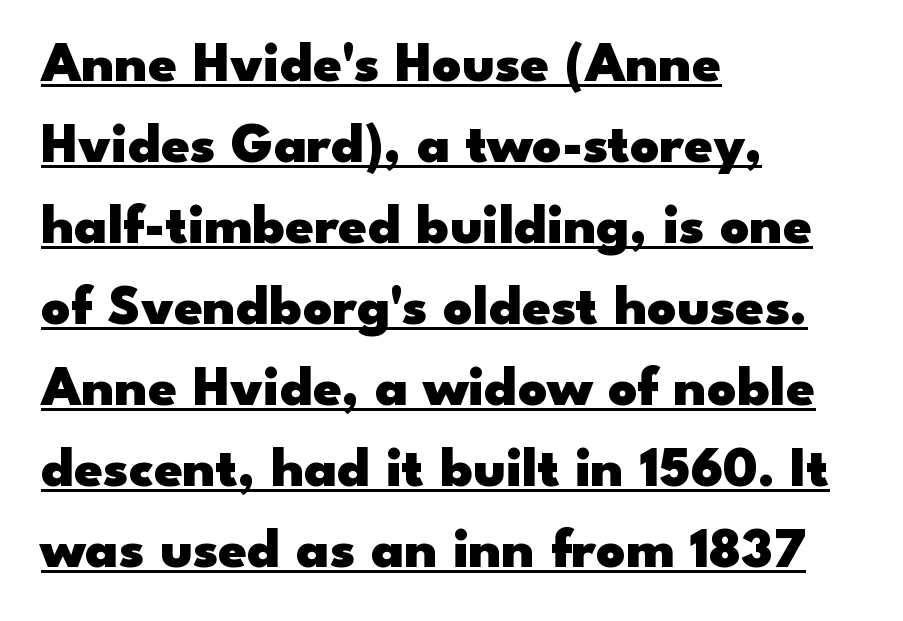
The image shows 57 px heavy, wide sans-serif type, upright; set left-aligned, normal line spacing (1.42x), normal letter spacing, underlined; low stroke contrast and a small x-height.
